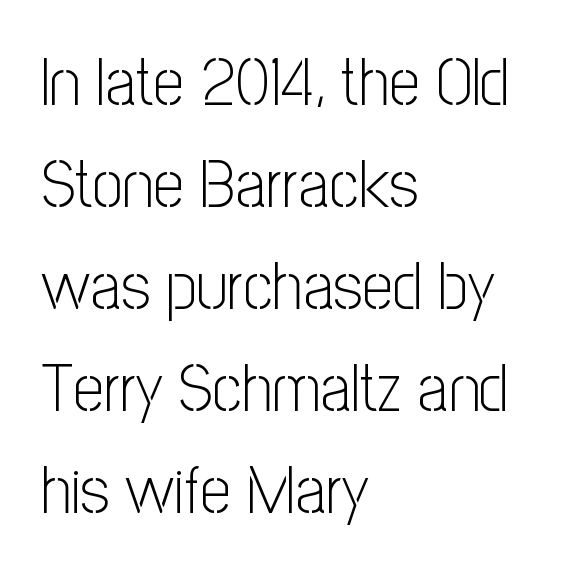
{"serif": "no", "italic": "no", "bold": "no", "weight": "light", "width": "condensed", "stroke_contrast": "low", "x_height": "medium", "monospaced": "no", "underline": "no", "align": "left", "line_spacing": "normal", "line_spacing_ratio": 1.5, "letter_spacing": "normal", "letter_spacing_em": 0.0, "glyph_px": 68}
